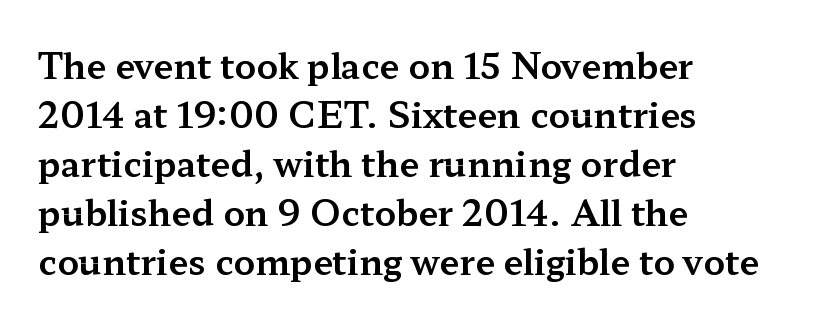
Q: Is the text italic (slanted)? A: No, it is upright.
Q: Is the typeface a serif or a sans-serif typeface? A: Serif.
Q: Is the text underlined? A: No.
Q: How is the paragraph aligned? A: Left-aligned.
Q: Is the spacing between letters normal or unusually wide? A: Normal.
Q: Is the spacing between lines tight, normal or loose? A: Normal.
Q: Width (condensed, normal, or wide)? A: Wide.
Q: Stroke contrast? A: Medium.
Q: x-height? A: Medium.
Q: Monospaced? A: No.
